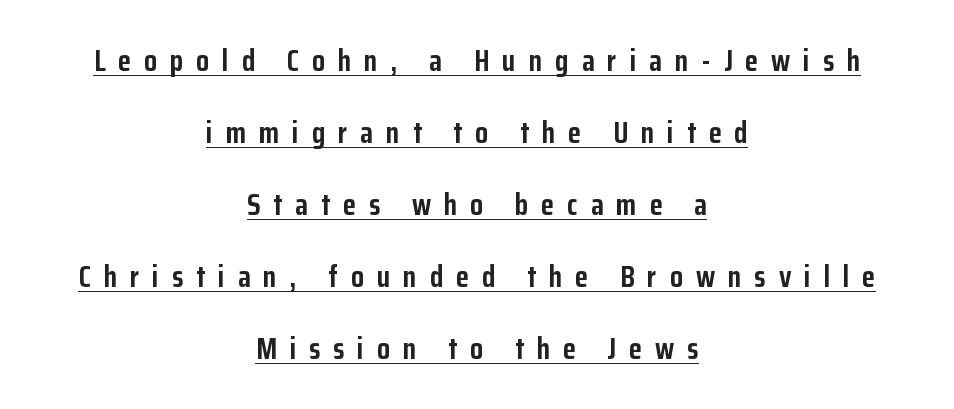
Q: Is the text bold? A: Yes.
Q: Is the text italic (slanted)? A: No, it is upright.
Q: Is the typeface a serif or a sans-serif typeface? A: Sans-serif.
Q: Is the text underlined? A: Yes.
Q: How is the paragraph aligned? A: Centered.
Q: Is the spacing between letters normal or unusually wide? A: Unusually wide.
Q: Is the spacing between lines tight, normal or loose? A: Loose.
Q: Width (condensed, normal, or wide)? A: Condensed.
Q: Stroke contrast? A: Low.
Q: x-height? A: Medium.
Q: Monospaced? A: No.
